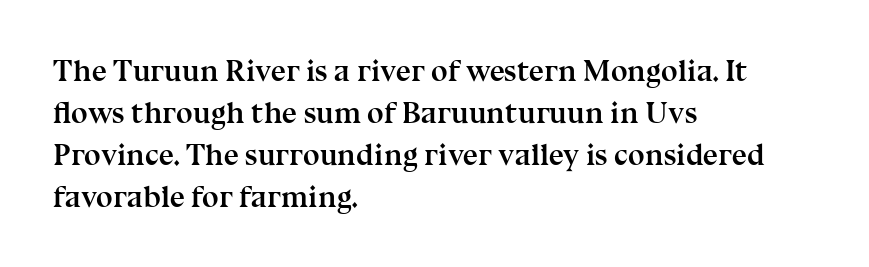
A dark, heavy texture on the line: the type is bold. Alignment: flush left. Yep, those are serifs on the letters. The space beneath each line is pristine and unruled. Each new line begins a customary step beneath the previous one.
